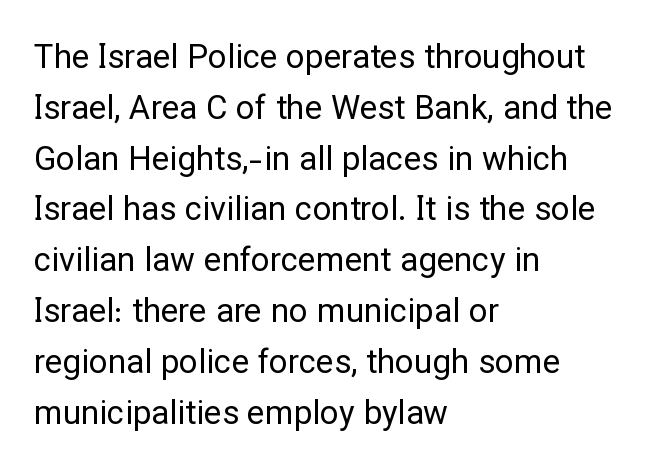
Decoration check: the copy has no underline. Inter-character spacing is left at the font's built-in metrics. A light-to-regular cut is what we see here. Letterform terminals end flat and unadorned throughout the passage. The rendering uses a moderate line-height, typical for paragraphs.
